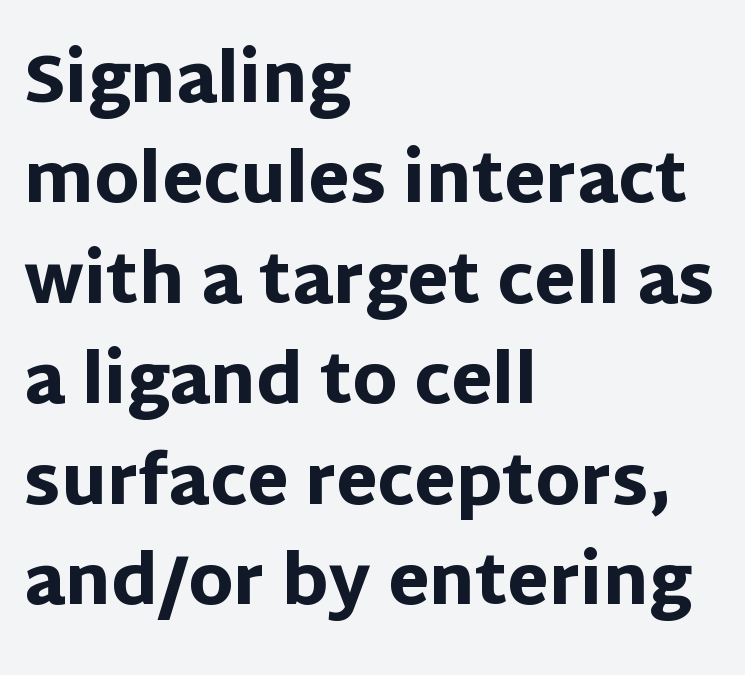
Check under the words: just untouched page. One-word summary of the alignment: left. Vertical strokes here are truly vertical. A sans-serif font was chosen for this passage.
